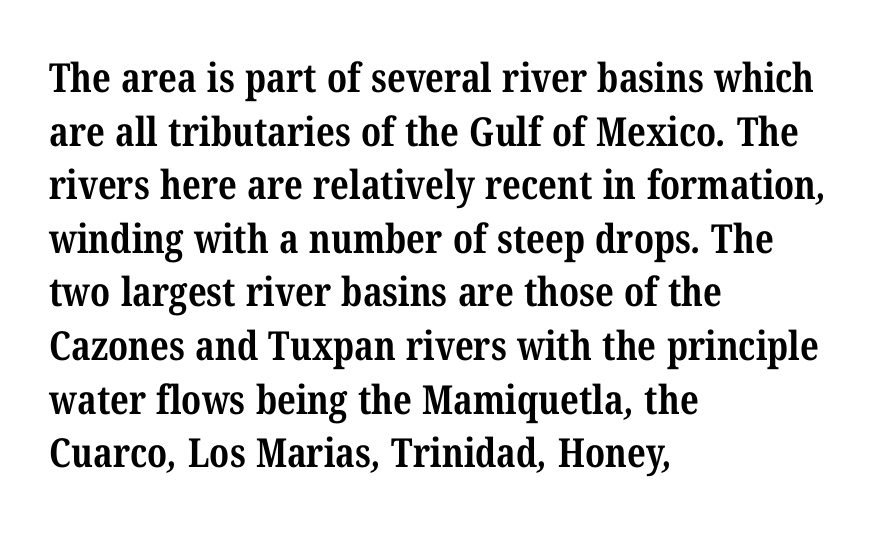
Q: Is the text bold? A: Yes.
Q: Is the typeface a serif or a sans-serif typeface? A: Serif.
Q: Is the text underlined? A: No.
Q: How is the paragraph aligned? A: Left-aligned.
Q: Is the spacing between letters normal or unusually wide? A: Normal.
Q: Is the spacing between lines tight, normal or loose? A: Normal.
Q: Width (condensed, normal, or wide)? A: Condensed.
Q: Stroke contrast? A: Medium.
Q: x-height? A: Medium.
Q: Monospaced? A: No.
